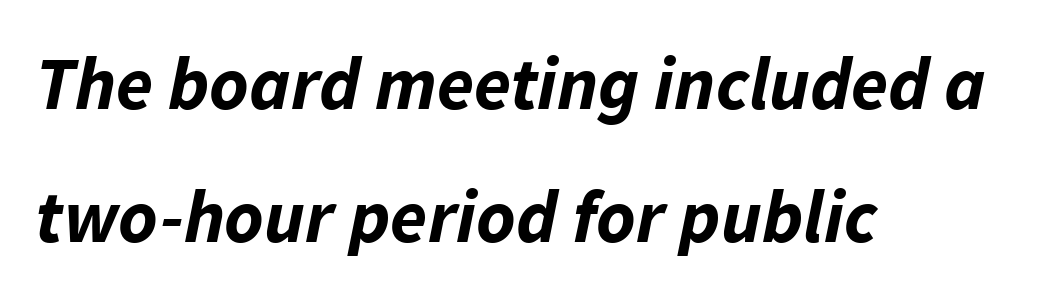
Q: Is the text bold? A: Yes.
Q: Is the text italic (slanted)? A: Yes, it leans right by about 11 degrees.
Q: Is the text underlined? A: No.
Q: How is the paragraph aligned? A: Left-aligned.
Q: Is the spacing between letters normal or unusually wide? A: Normal.
Q: Width (condensed, normal, or wide)? A: Normal.
Q: Stroke contrast? A: Low.
Q: x-height? A: Medium.
Q: Monospaced? A: No.
